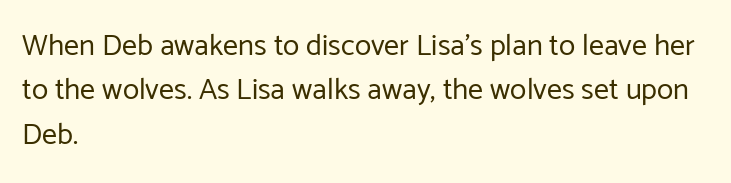
Q: Is the text bold? A: No.
Q: Is the text italic (slanted)? A: No, it is upright.
Q: Is the typeface a serif or a sans-serif typeface? A: Sans-serif.
Q: Is the text underlined? A: No.
Q: How is the paragraph aligned? A: Left-aligned.
Q: Is the spacing between letters normal or unusually wide? A: Normal.
Q: Is the spacing between lines tight, normal or loose? A: Normal.
Q: Width (condensed, normal, or wide)? A: Normal.
Q: Stroke contrast? A: Low.
Q: x-height? A: Medium.
Q: Monospaced? A: No.
